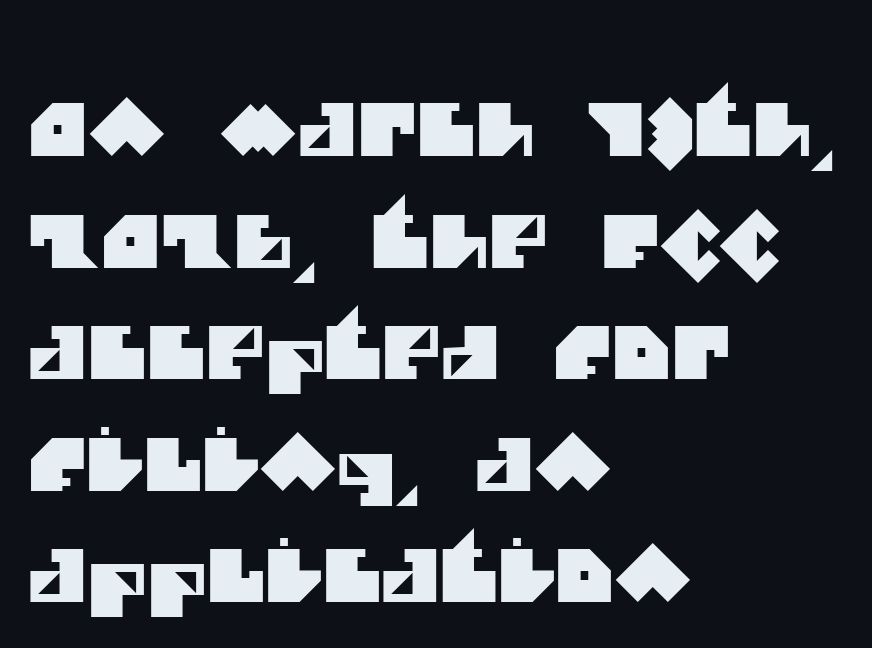
The image shows 72 px sans-serif type; set left-aligned, normal line spacing (1.55x), normal letter spacing, not underlined; medium stroke contrast and a large x-height.
